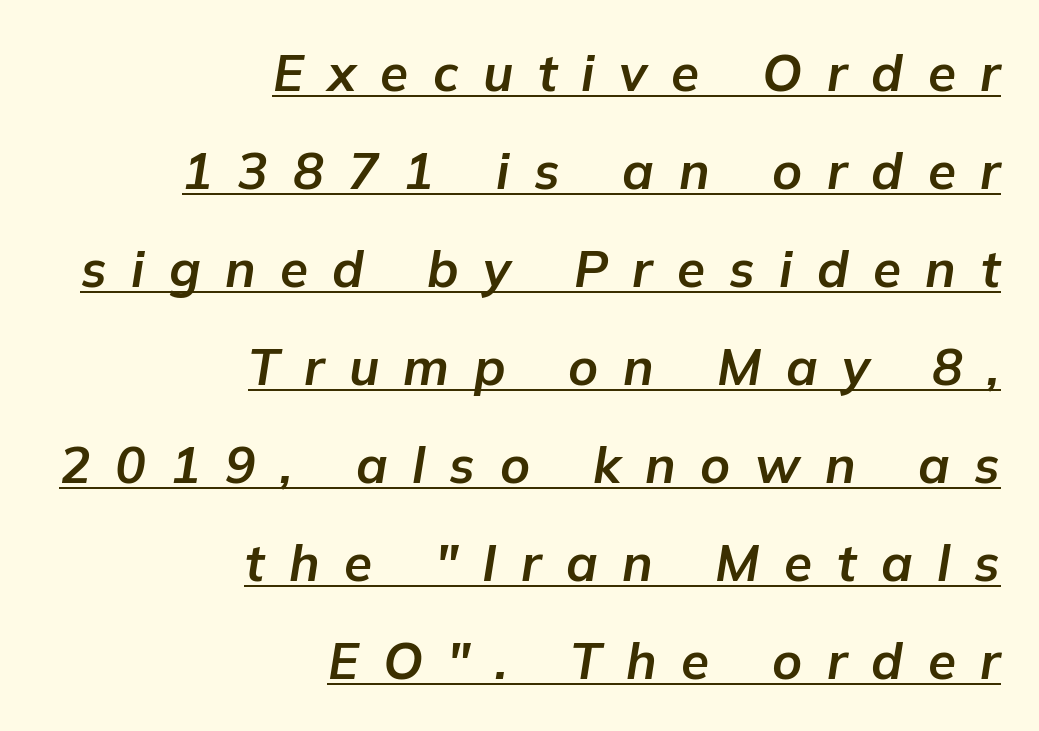
{"italic": "yes", "lean": "right", "slant_degrees": 9, "bold": "yes", "weight": "bold", "width": "normal", "stroke_contrast": "low", "x_height": "medium", "monospaced": "no", "underline": "yes", "align": "right", "line_spacing": "loose", "line_spacing_ratio": 1.92, "letter_spacing": "wide", "letter_spacing_em": 0.48, "glyph_px": 51}
